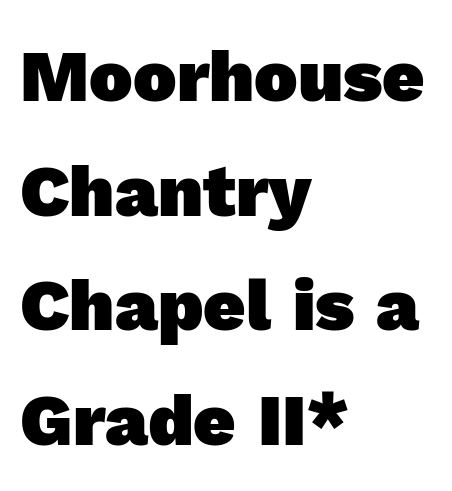
Q: Is the text bold? A: Yes.
Q: Is the typeface a serif or a sans-serif typeface? A: Sans-serif.
Q: Is the text underlined? A: No.
Q: How is the paragraph aligned? A: Left-aligned.
Q: Is the spacing between letters normal or unusually wide? A: Normal.
Q: Is the spacing between lines tight, normal or loose? A: Normal.
Q: Width (condensed, normal, or wide)? A: Normal.
Q: x-height? A: Medium.
Q: Monospaced? A: No.
